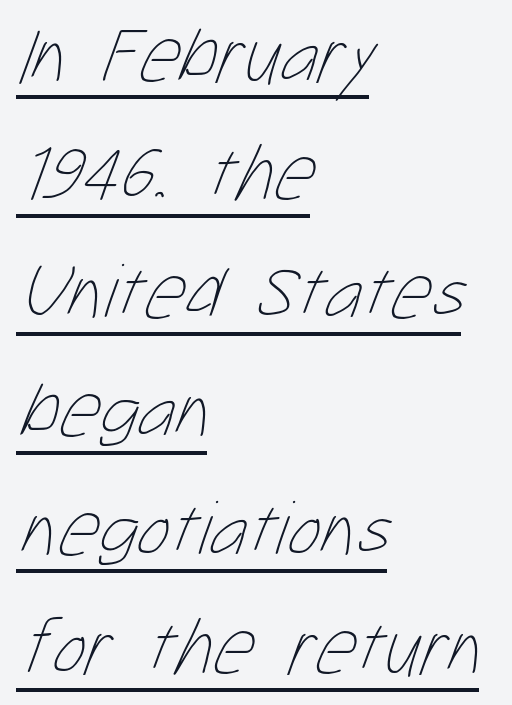
The image shows 79 px thin, condensed type; set left-aligned, normal line spacing (1.5x), normal letter spacing, underlined; low stroke contrast and a medium x-height.
